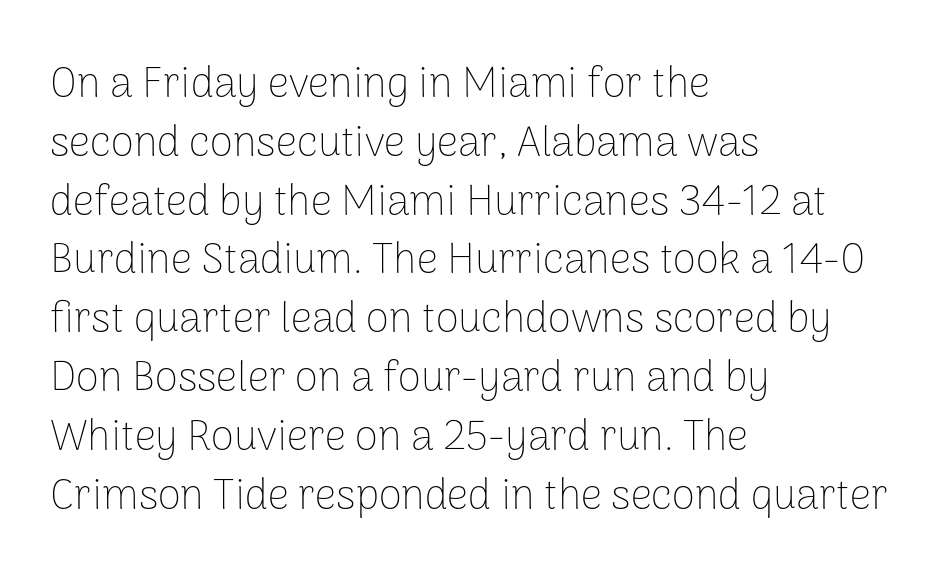
Q: Is the text bold? A: No.
Q: Is the text italic (slanted)? A: No, it is upright.
Q: Is the typeface a serif or a sans-serif typeface? A: Sans-serif.
Q: Is the text underlined? A: No.
Q: How is the paragraph aligned? A: Left-aligned.
Q: Is the spacing between letters normal or unusually wide? A: Normal.
Q: Is the spacing between lines tight, normal or loose? A: Normal.
Q: Width (condensed, normal, or wide)? A: Normal.
Q: Stroke contrast? A: Low.
Q: x-height? A: Medium.
Q: Monospaced? A: No.
